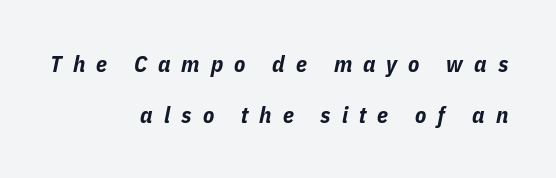
The image shows 23 px bold type, italic (leaning right); set right-aligned, loose line spacing (2.2x), unusually wide letter spacing (+0.48 em), not underlined.
